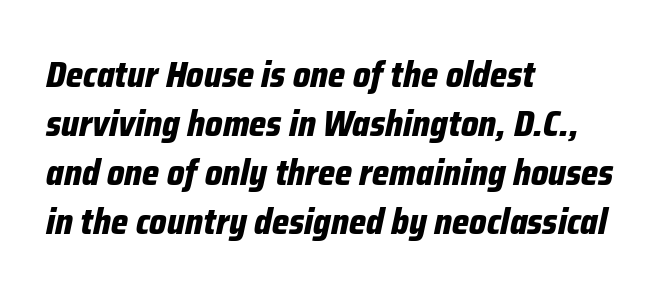
Q: Is the text bold? A: Yes.
Q: Is the text italic (slanted)? A: Yes, it leans right by about 12 degrees.
Q: Is the text underlined? A: No.
Q: How is the paragraph aligned? A: Left-aligned.
Q: Is the spacing between letters normal or unusually wide? A: Normal.
Q: Is the spacing between lines tight, normal or loose? A: Normal.
Q: Width (condensed, normal, or wide)? A: Condensed.
Q: Stroke contrast? A: Low.
Q: x-height? A: Medium.
Q: Monospaced? A: No.
